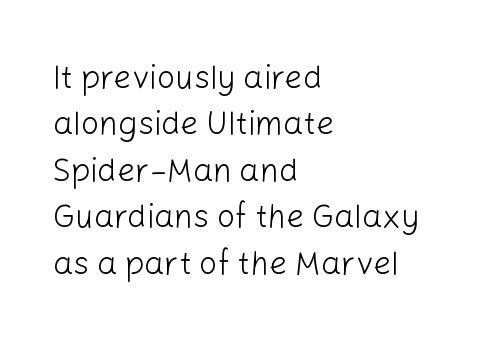
Vertical spacing — default. Each word holds together tightly as a unit, with standard inter-letter gaps. These lines are rendered in a variable-pitch font. Which margin do the lines hug? The left one — the right edge is uneven. Ink coverage per letter is moderate at most.
